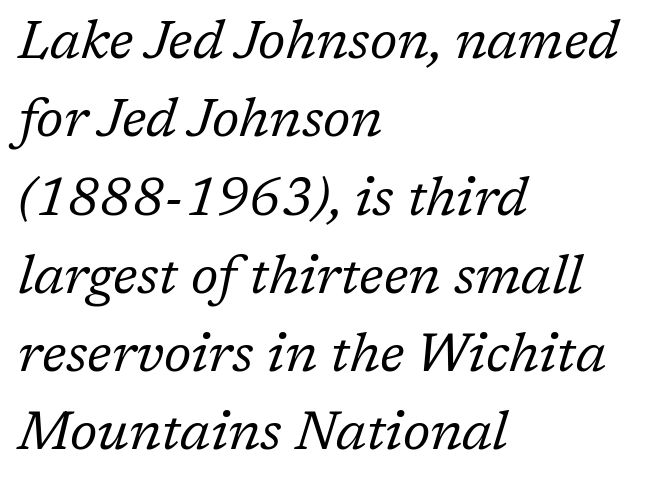
The image shows 54 px regular-weight serif type, italic (leaning right); set left-aligned, normal line spacing (1.45x), normal letter spacing, not underlined; low stroke contrast and a medium x-height.
